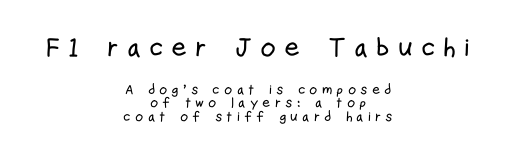
Quick note: not italic, upright. Each row of text sits above clean, open space. The line-height multiplier appears low, near solid setting. Here the first block reads like a headline and the second like body copy. Visually the block forms a symmetrical silhouette, jagged on both flanks. Short note: letters widely spaced.
